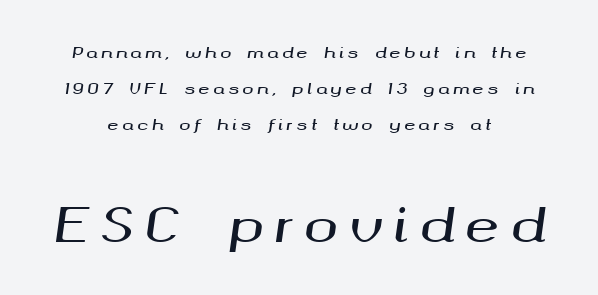
{"italic": "yes", "lean": "right", "slant_degrees": 8, "width": "wide", "stroke_contrast": "medium", "x_height": "medium", "monospaced": "no", "underline": "no", "line_spacing": "loose", "line_spacing_ratio": 2.4, "letter_spacing": "wide", "letter_spacing_em": 0.23, "larger_block": "second", "size_ratio": 3.07, "glyph_px": 46}
